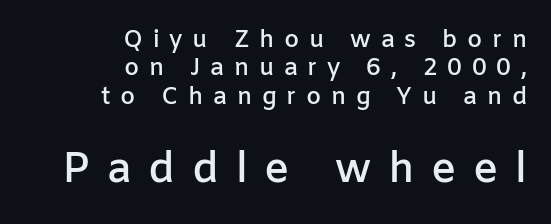
Q: Is the text bold? A: Semi-bold.
Q: Is the text italic (slanted)? A: No, it is upright.
Q: Is the typeface a serif or a sans-serif typeface? A: Sans-serif.
Q: Is the text underlined? A: No.
Q: How is the paragraph aligned? A: Right-aligned.
Q: Is the spacing between letters normal or unusually wide? A: Unusually wide.
Q: Which block of text is set in a larger size, the first (top) or the second (bottom)? A: The second (bottom) one.
Q: Width (condensed, normal, or wide)? A: Normal.
Q: Stroke contrast? A: Low.
Q: x-height? A: Medium.
Q: Monospaced? A: No.
